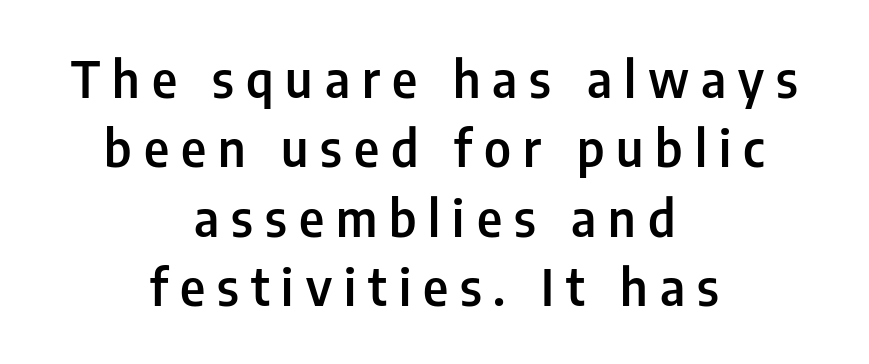
Quick note: not italic, upright. The gaps between neighbouring characters are conspicuously large. Strokes here are thickened, but only to semibold level. Type style note: lacks serifs.
